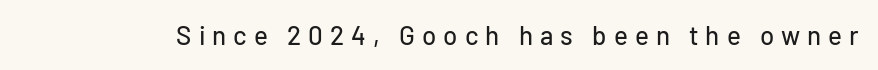
{"italic": "no", "underline": "no", "letter_spacing": "wide", "letter_spacing_em": 0.27, "glyph_px": 26}
